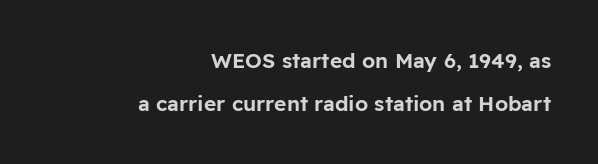
Default kerning and tracking; the words read as compact shapes. Typeset ragged left — the right edge is the straight one. These lines stand farther apart than default settings would place them. Check under the words: just untouched page. Vertical strokes here are truly vertical.
